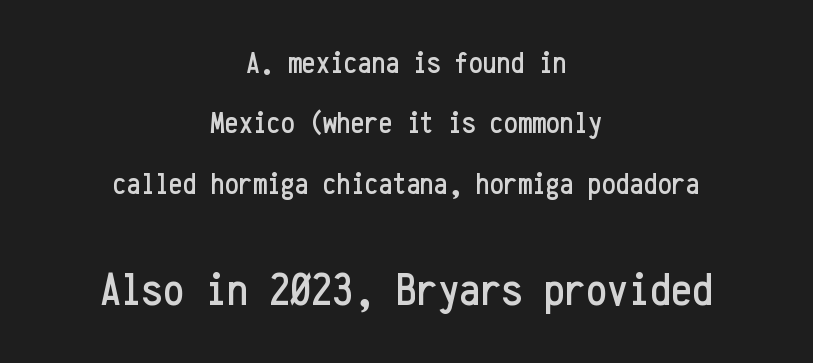
{"serif": "no", "italic": "no", "width": "condensed", "stroke_contrast": "low", "x_height": "medium", "monospaced": "yes", "underline": "no", "align": "center", "line_spacing": "loose", "line_spacing_ratio": 1.95, "letter_spacing": "normal", "letter_spacing_em": 0.0, "larger_block": "second", "size_ratio": 1.52, "glyph_px": 47}
